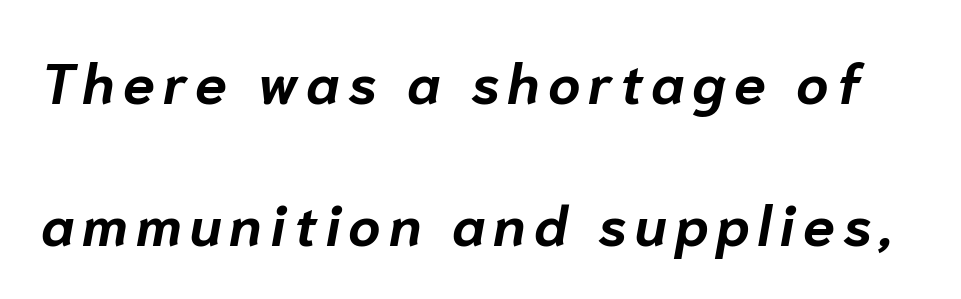
Q: Is the text bold? A: Yes.
Q: Is the text italic (slanted)? A: Yes, it leans right by about 10 degrees.
Q: Is the text underlined? A: No.
Q: Is the spacing between lines tight, normal or loose? A: Loose.
Q: Width (condensed, normal, or wide)? A: Normal.
Q: Stroke contrast? A: Low.
Q: x-height? A: Medium.
Q: Monospaced? A: No.
